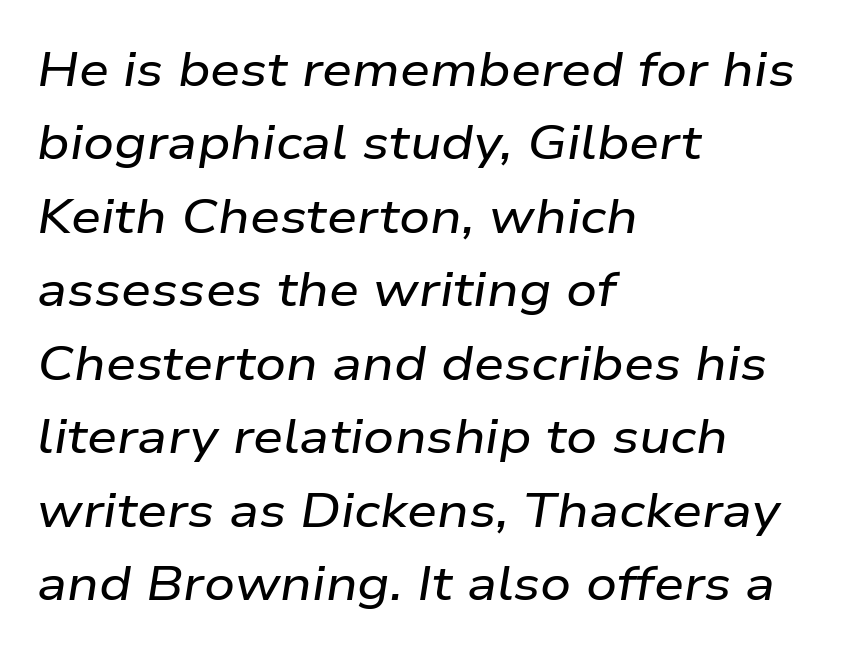
{"italic": "yes", "lean": "right", "slant_degrees": 9, "width": "wide", "stroke_contrast": "low", "x_height": "medium", "monospaced": "no", "underline": "no", "align": "left", "line_spacing": "normal", "line_spacing_ratio": 1.53, "letter_spacing": "normal", "letter_spacing_em": 0.0, "glyph_px": 48}
